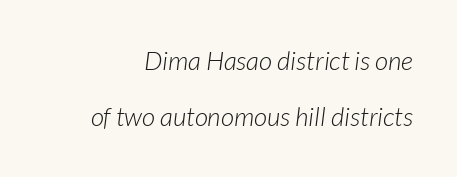
{"italic": "yes", "lean": "right", "slant_degrees": 7, "bold": "no", "underline": "no", "line_spacing": "loose", "line_spacing_ratio": 2.16, "letter_spacing": "normal", "letter_spacing_em": 0.0, "glyph_px": 26}
